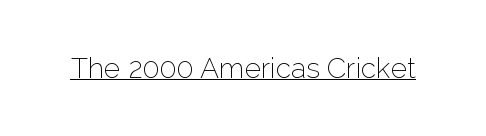
Q: Is the text bold? A: No.
Q: Is the text italic (slanted)? A: No, it is upright.
Q: Is the typeface a serif or a sans-serif typeface? A: Sans-serif.
Q: Is the text underlined? A: Yes.
Q: Is the spacing between letters normal or unusually wide? A: Normal.
Q: Width (condensed, normal, or wide)? A: Normal.
Q: Stroke contrast? A: Low.
Q: x-height? A: Medium.
Q: Monospaced? A: No.
